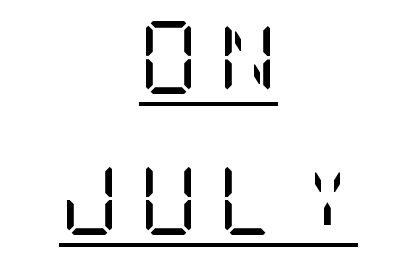
Q: Is the text bold? A: No.
Q: Is the text italic (slanted)? A: No, it is upright.
Q: Is the typeface a serif or a sans-serif typeface? A: Serif.
Q: Is the text underlined? A: Yes.
Q: How is the paragraph aligned? A: Centered.
Q: Is the spacing between letters normal or unusually wide? A: Unusually wide.
Q: Is the spacing between lines tight, normal or loose? A: Loose.
Q: Width (condensed, normal, or wide)? A: Condensed.
Q: Stroke contrast? A: Low.
Q: x-height? A: Large.
